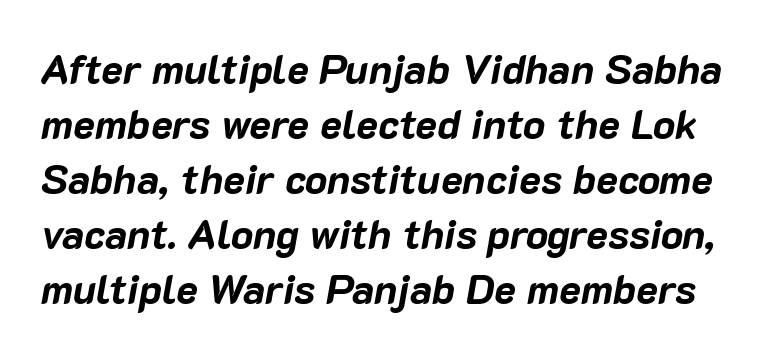
Q: Is the text bold? A: Yes.
Q: Is the text italic (slanted)? A: Yes, it leans right by about 10 degrees.
Q: Is the text underlined? A: No.
Q: Is the spacing between letters normal or unusually wide? A: Normal.
Q: Is the spacing between lines tight, normal or loose? A: Normal.
Q: Width (condensed, normal, or wide)? A: Normal.
Q: Stroke contrast? A: Low.
Q: x-height? A: Medium.
Q: Monospaced? A: No.
